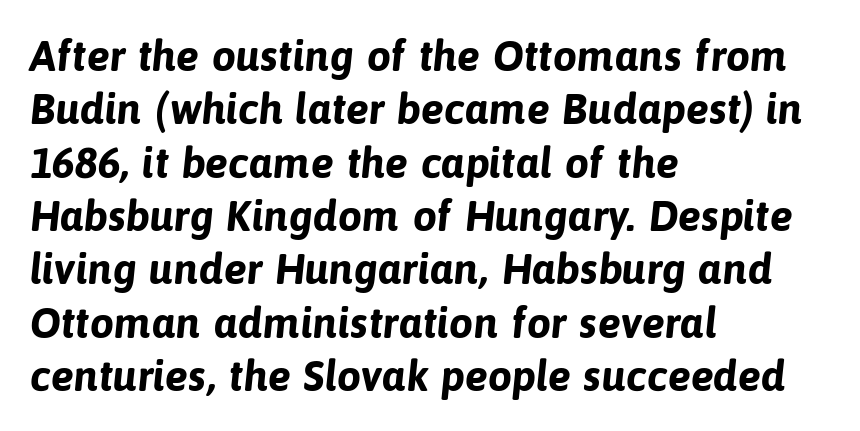
{"serif": "no", "bold": "yes", "weight": "bold", "width": "normal", "stroke_contrast": "low", "x_height": "medium", "monospaced": "no", "underline": "no", "align": "left", "line_spacing_ratio": 1.24, "letter_spacing": "normal", "letter_spacing_em": 0.0, "glyph_px": 43}
